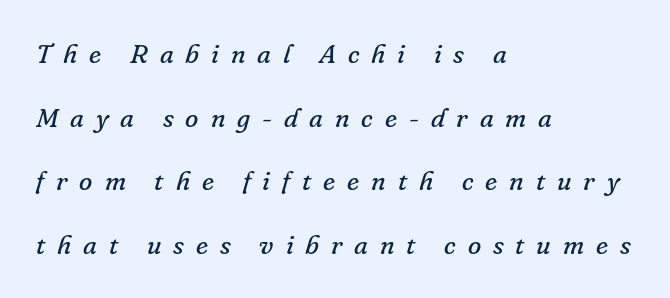
The image shows 27 px text type, italic (leaning right); set left-aligned, loose line spacing (2.36x), unusually wide letter spacing (+0.44 em), not underlined.
